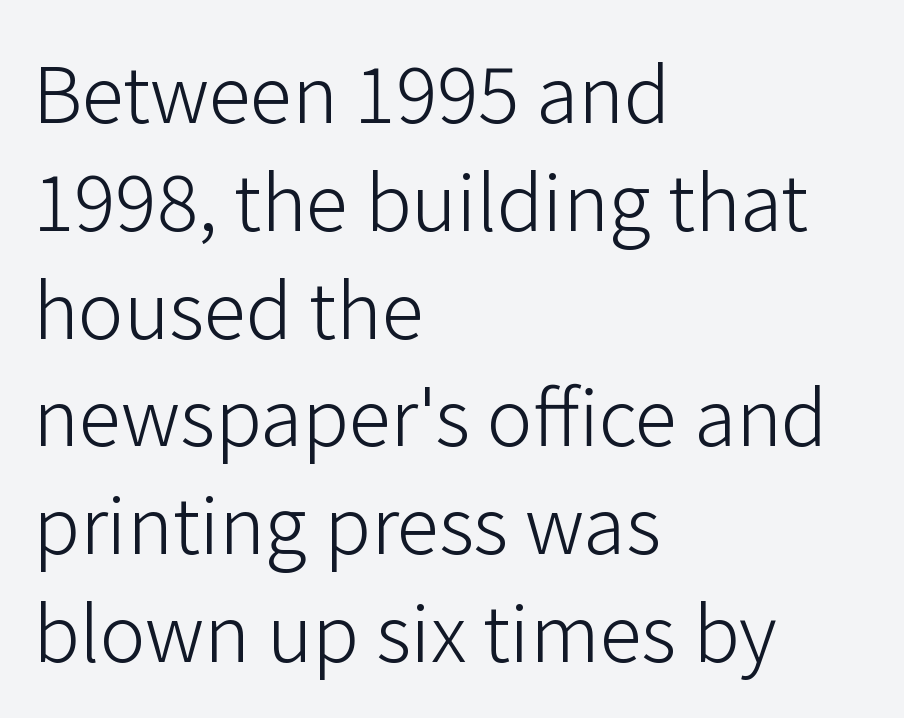
The image shows 77 px light sans-serif type, upright; set left-aligned, normal line spacing (1.4x), normal letter spacing, not underlined; low stroke contrast and a medium x-height.
